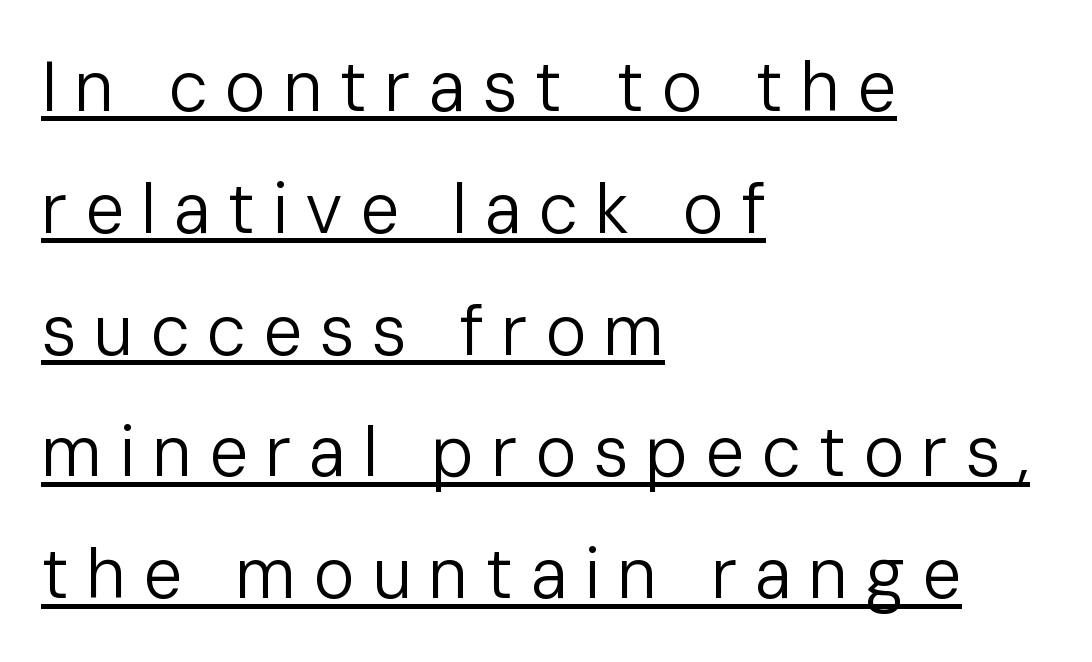
The passage shown is typeset with a sans-serif family. Each line of the rendering has a horizontal stroke beneath the glyphs. The text block is weighted toward the left margin, trailing off unevenly rightward. A typesetter would call this proportional, since set widths differ per character. Nope, not italic — everything's standing straight.
